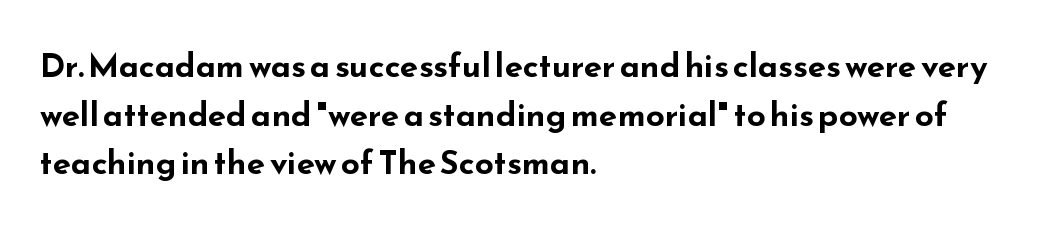
Q: Is the text bold? A: Yes.
Q: Is the text italic (slanted)? A: No, it is upright.
Q: Is the typeface a serif or a sans-serif typeface? A: Sans-serif.
Q: Is the text underlined? A: No.
Q: How is the paragraph aligned? A: Left-aligned.
Q: Is the spacing between letters normal or unusually wide? A: Normal.
Q: Is the spacing between lines tight, normal or loose? A: Normal.
Q: Width (condensed, normal, or wide)? A: Wide.
Q: Stroke contrast? A: Low.
Q: x-height? A: Small.
Q: Monospaced? A: No.
